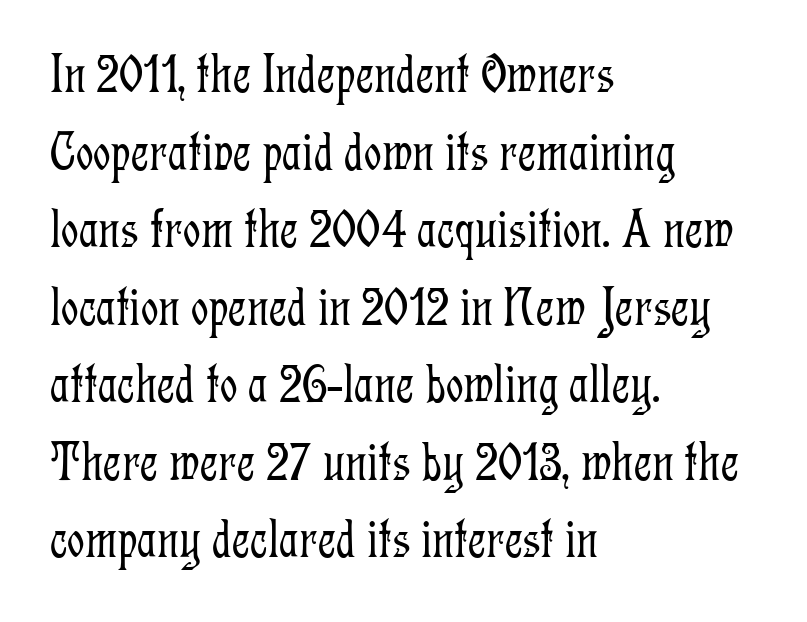
The image shows 55 px light, condensed serif type, upright; set left-aligned, normal line spacing (1.41x), normal letter spacing, not underlined; low stroke contrast and a medium x-height.
